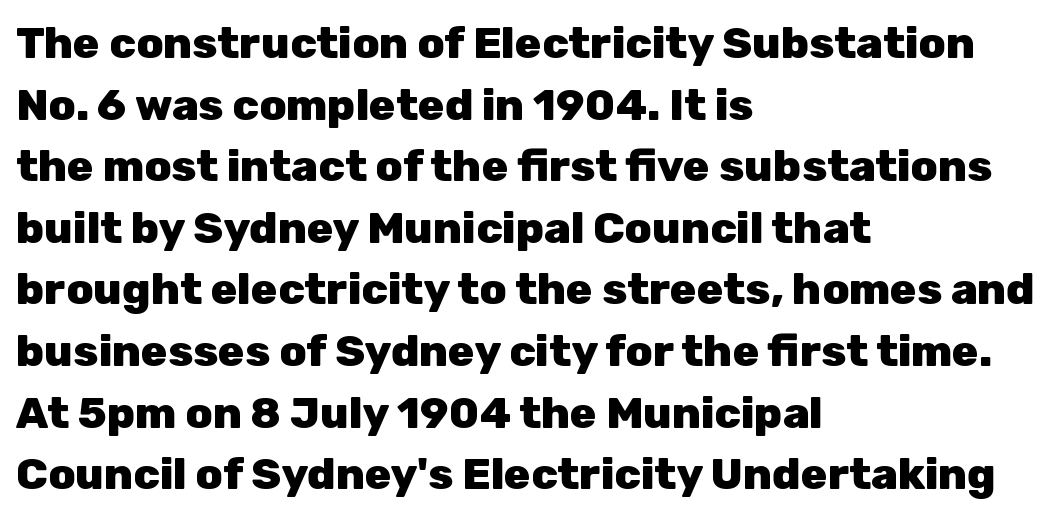
Nope, no serifs anywhere on these letters. This block has exactly the height ordinary leading produces. It's the straight-up-and-down kind of type. Weight check: bold — yes, fully. Looks like regular typesetting: each glyph gets only the width it needs.
